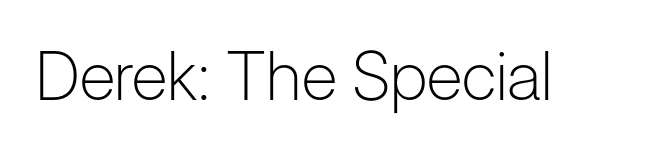
Q: Is the text bold? A: No.
Q: Is the text italic (slanted)? A: No, it is upright.
Q: Is the typeface a serif or a sans-serif typeface? A: Sans-serif.
Q: Is the text underlined? A: No.
Q: Is the spacing between letters normal or unusually wide? A: Normal.
Q: Width (condensed, normal, or wide)? A: Normal.
Q: Stroke contrast? A: Low.
Q: x-height? A: Medium.
Q: Monospaced? A: No.
